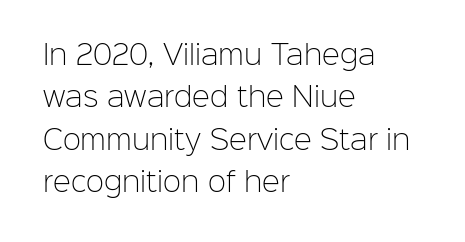
Q: Is the text bold? A: No.
Q: Is the text italic (slanted)? A: No, it is upright.
Q: Is the text underlined? A: No.
Q: How is the paragraph aligned? A: Left-aligned.
Q: Is the spacing between letters normal or unusually wide? A: Normal.
Q: Is the spacing between lines tight, normal or loose? A: Normal.
